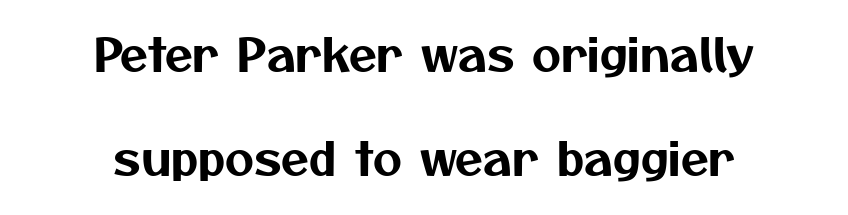
Q: Is the typeface a serif or a sans-serif typeface? A: Sans-serif.
Q: Is the text underlined? A: No.
Q: How is the paragraph aligned? A: Centered.
Q: Is the spacing between letters normal or unusually wide? A: Normal.
Q: Is the spacing between lines tight, normal or loose? A: Loose.
Q: Width (condensed, normal, or wide)? A: Normal.
Q: Stroke contrast? A: Medium.
Q: x-height? A: Medium.
Q: Monospaced? A: No.
